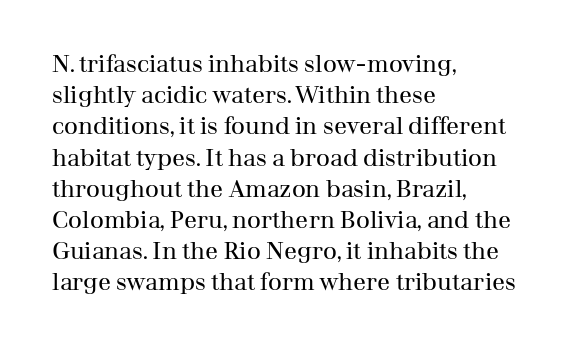
{"italic": "no", "bold": "no", "underline": "no", "align": "left", "line_spacing": "normal", "line_spacing_ratio": 1.3, "letter_spacing": "normal", "letter_spacing_em": 0.0, "glyph_px": 24}
